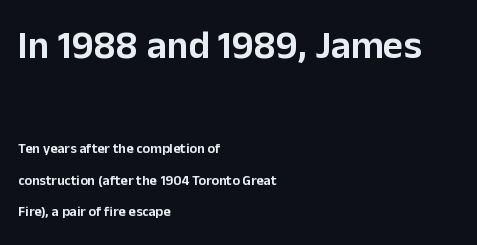
{"serif": "no", "italic": "no", "width": "normal", "stroke_contrast": "low", "x_height": "medium", "monospaced": "no", "underline": "no", "align": "left", "line_spacing": "loose", "line_spacing_ratio": 2.27, "letter_spacing": "normal", "letter_spacing_em": 0.0, "larger_block": "first", "size_ratio": 2.79, "glyph_px": 39}
